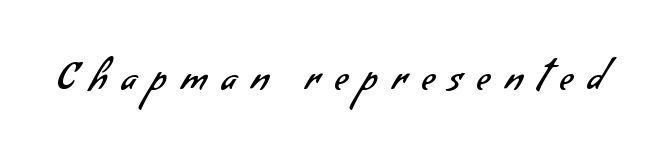
The image shows 37 px regular-weight sans-serif type; set unusually wide letter spacing (+0.4 em), not underlined; low stroke contrast and a small x-height.
